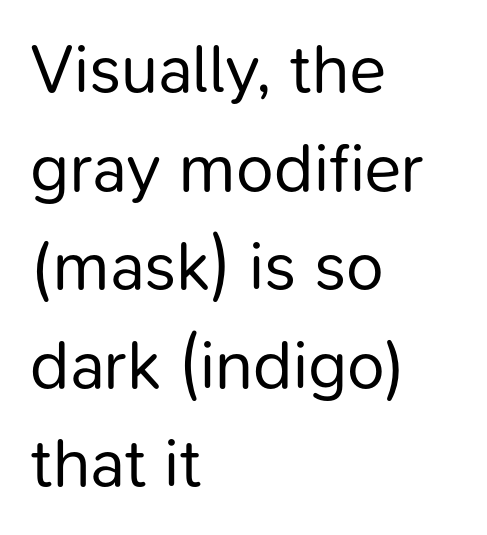
Q: Is the text bold? A: No.
Q: Is the text italic (slanted)? A: No, it is upright.
Q: Is the typeface a serif or a sans-serif typeface? A: Sans-serif.
Q: Is the text underlined? A: No.
Q: How is the paragraph aligned? A: Left-aligned.
Q: Is the spacing between letters normal or unusually wide? A: Normal.
Q: Is the spacing between lines tight, normal or loose? A: Normal.
Q: Width (condensed, normal, or wide)? A: Normal.
Q: Stroke contrast? A: Low.
Q: x-height? A: Medium.
Q: Monospaced? A: No.
